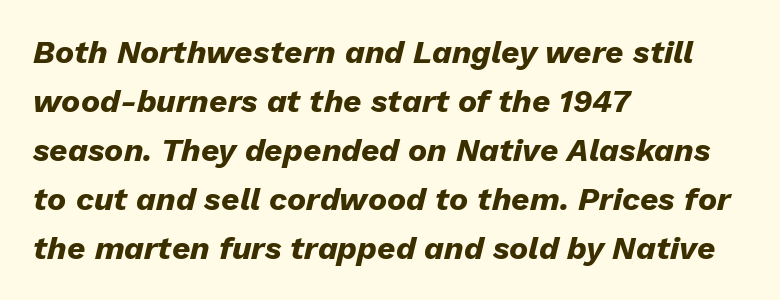
Q: Is the text bold? A: Yes.
Q: Is the text italic (slanted)? A: Yes, it leans right by about 13 degrees.
Q: Is the text underlined? A: No.
Q: How is the paragraph aligned? A: Left-aligned.
Q: Is the spacing between letters normal or unusually wide? A: Normal.
Q: Is the spacing between lines tight, normal or loose? A: Normal.
Q: Width (condensed, normal, or wide)? A: Normal.
Q: Stroke contrast? A: Low.
Q: x-height? A: Medium.
Q: Monospaced? A: No.
